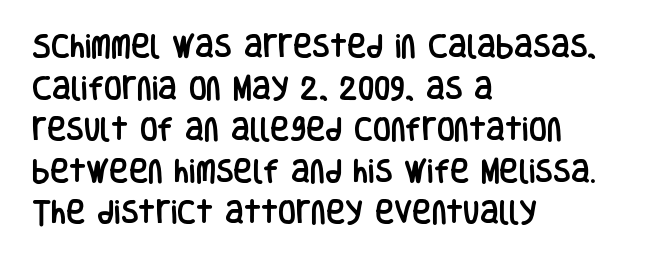
Q: Is the text italic (slanted)? A: No, it is upright.
Q: Is the text underlined? A: No.
Q: How is the paragraph aligned? A: Left-aligned.
Q: Is the spacing between letters normal or unusually wide? A: Normal.
Q: Is the spacing between lines tight, normal or loose? A: Normal.
